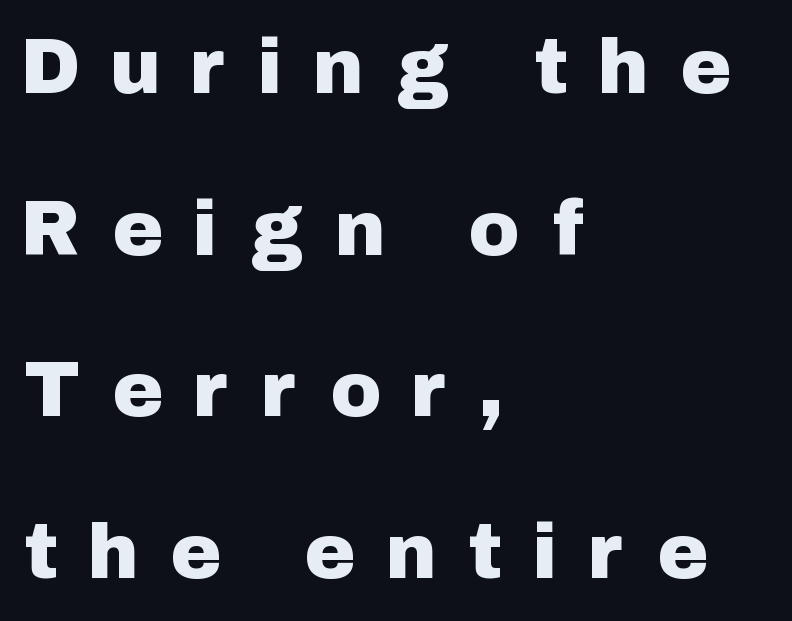
The image shows 77 px sans-serif type, upright; set left-aligned, loose line spacing (2.1x), unusually wide letter spacing (+0.47 em), not underlined; low stroke contrast and a medium x-height.
